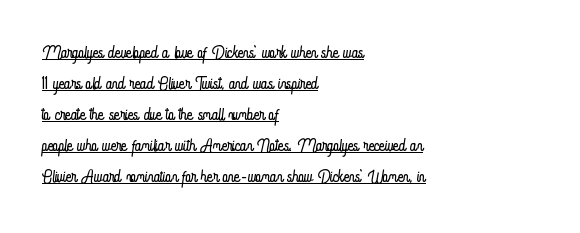
Q: Is the text bold? A: No.
Q: Is the text underlined? A: Yes.
Q: How is the paragraph aligned? A: Left-aligned.
Q: Is the spacing between letters normal or unusually wide? A: Normal.
Q: Is the spacing between lines tight, normal or loose? A: Normal.
